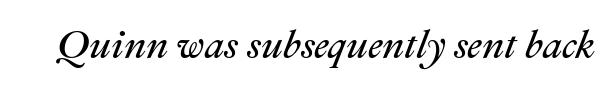
{"italic": "yes", "lean": "right", "slant_degrees": 22, "bold": "no", "weight": "regular", "width": "normal", "stroke_contrast": "medium", "x_height": "medium", "monospaced": "no", "underline": "no", "letter_spacing": "normal", "letter_spacing_em": 0.0, "glyph_px": 39}
